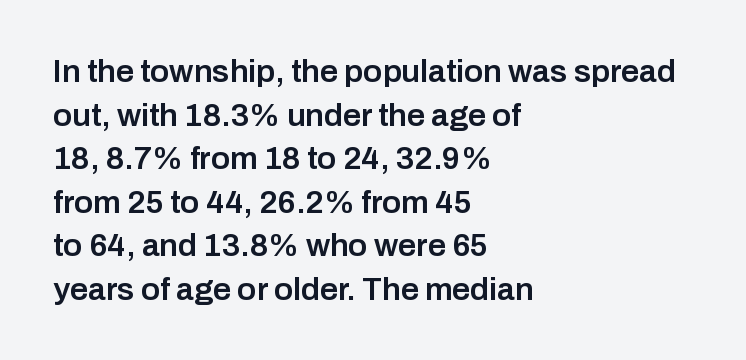
{"serif": "no", "italic": "no", "bold": "semi", "weight": "semibold", "width": "normal", "stroke_contrast": "low", "x_height": "medium", "monospaced": "no", "underline": "no", "align": "left", "line_spacing": "normal", "line_spacing_ratio": 1.36, "letter_spacing": "normal", "letter_spacing_em": 0.0, "glyph_px": 32}
